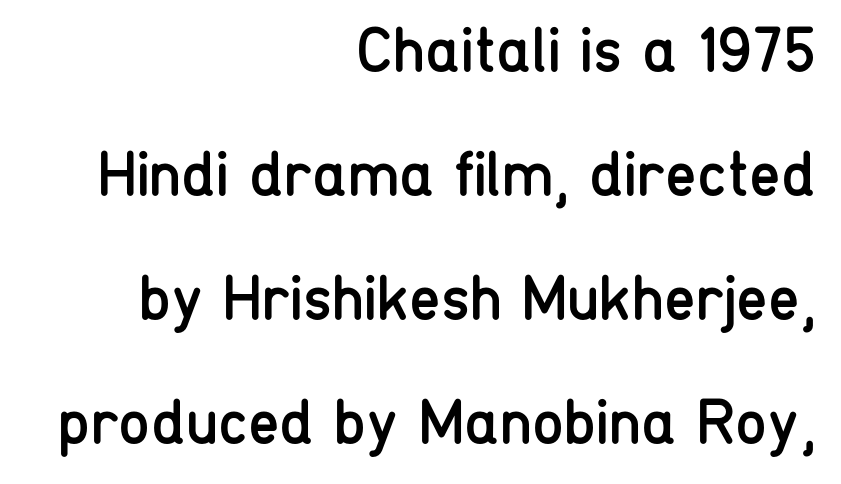
Stem width sits at or under what a default text font uses. Is this a sans? Yes — the strokes have no serifs. The font's upright variant was chosen for this text. The face used here is rendered with its standard letterfit. Compared with typical paragraphs, the rows here are farther apart.
